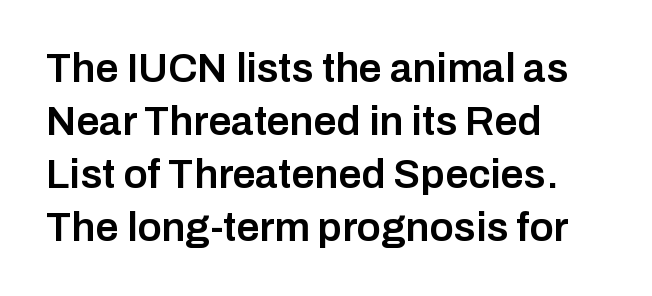
{"serif": "no", "italic": "no", "bold": "semi", "weight": "semibold", "width": "normal", "stroke_contrast": "low", "x_height": "medium", "monospaced": "no", "underline": "no", "align": "left", "line_spacing": "normal", "line_spacing_ratio": 1.29, "letter_spacing": "normal", "letter_spacing_em": 0.0, "glyph_px": 41}
